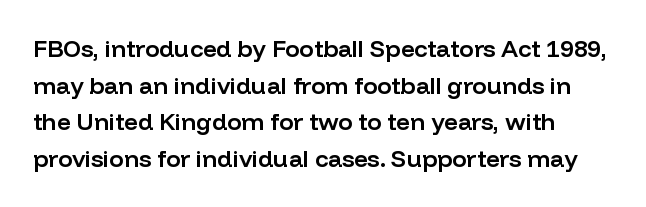
The image shows 24 px text type, upright; set normal line spacing (1.53x), normal letter spacing, not underlined.
